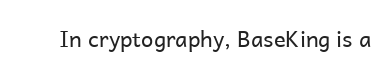
The space directly below the letters is spotless. Quick note: not italic, upright. The line texture is even and compact thanks to regular tracking. These glyphs show unthickened strokes, regular width or finer.
